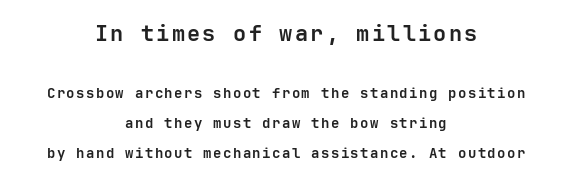
The image shows 22 px bold type, upright; set centered, loose line spacing (2.14x), not underlined; the first (top) block is 1.57x larger.
